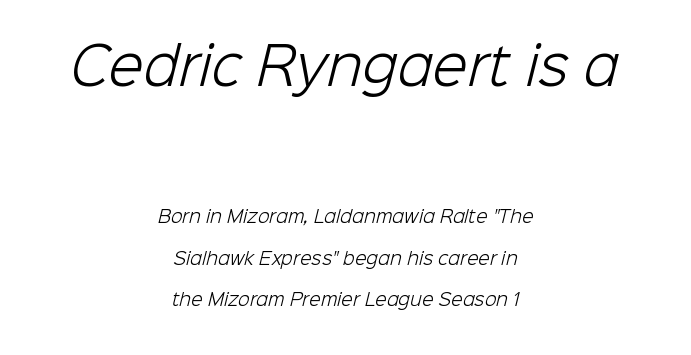
The image shows 51 px light sans-serif type; set centered, loose line spacing (2.44x), normal letter spacing, not underlined; the first (top) block is 3.0x larger; low stroke contrast and a medium x-height.
